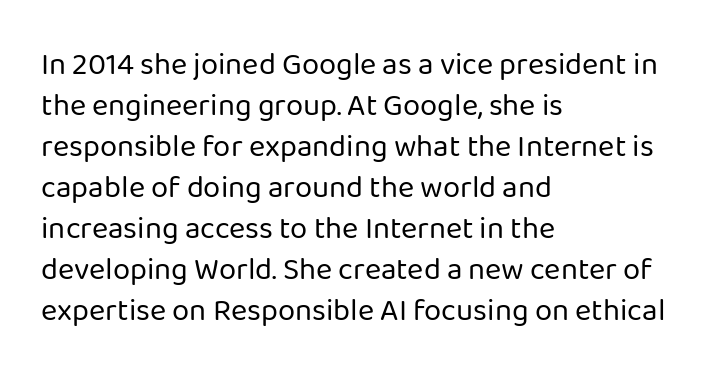
The image shows 31 px regular-weight sans-serif type, upright; set left-aligned, normal line spacing (1.32x), normal letter spacing, not underlined; low stroke contrast and a medium x-height.
